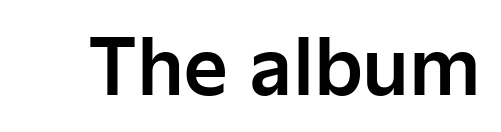
This sample has the flowing, uneven cadence of proportional lettering. This sample uses an upright cut, with every glyph sitting square on the baseline. Unlike a traditional serif, this face leaves its strokes unadorned. Between one letter and the next there's only the usual sliver of space. Lines of text with bare space underneath.
